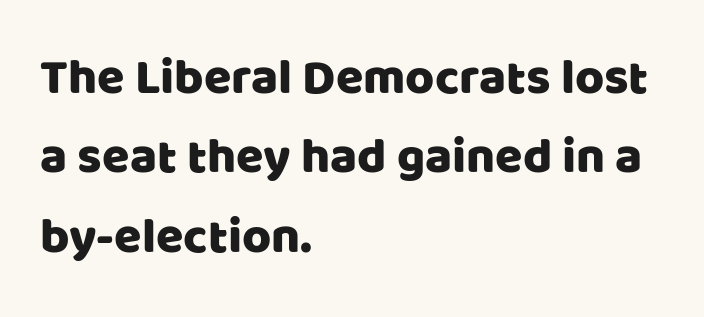
Q: Is the text italic (slanted)? A: No, it is upright.
Q: Is the typeface a serif or a sans-serif typeface? A: Sans-serif.
Q: Is the text underlined? A: No.
Q: How is the paragraph aligned? A: Left-aligned.
Q: Is the spacing between letters normal or unusually wide? A: Normal.
Q: Is the spacing between lines tight, normal or loose? A: Normal.
Q: Width (condensed, normal, or wide)? A: Normal.
Q: Stroke contrast? A: Low.
Q: x-height? A: Large.
Q: Monospaced? A: No.
